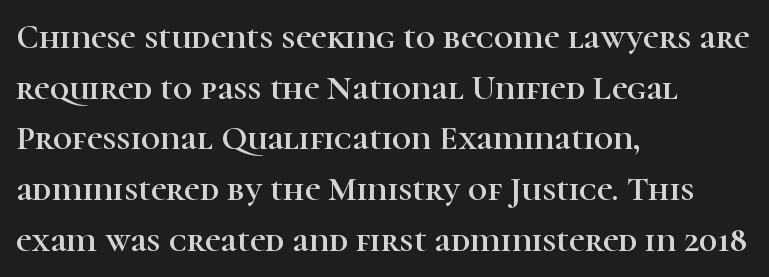
The image shows 34 px serif type, upright; set left-aligned, normal line spacing (1.49x), normal letter spacing, not underlined; high stroke contrast and a medium x-height.
